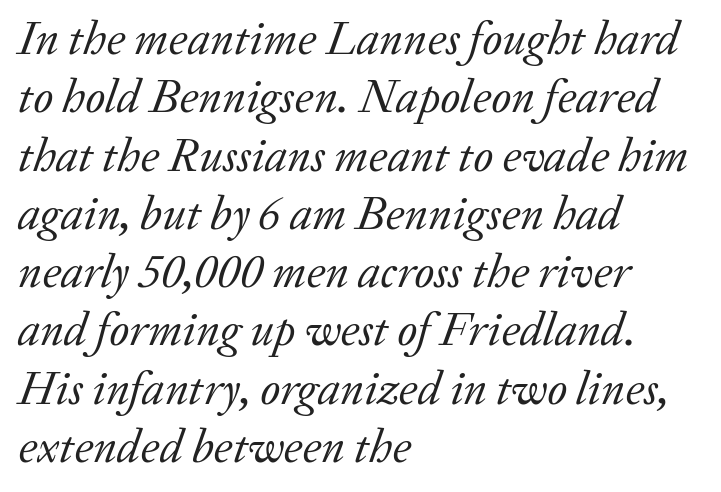
The typesetting does not lean heavy: it is not bold. Decoration check: the copy has no underline. Horizontally, the lines are justified to the leading edge only. Observe the lean: these are italic letterforms. These lines are composed in type with serifs. What stands out about the letter spacing? Nothing — it is the standard amount.
